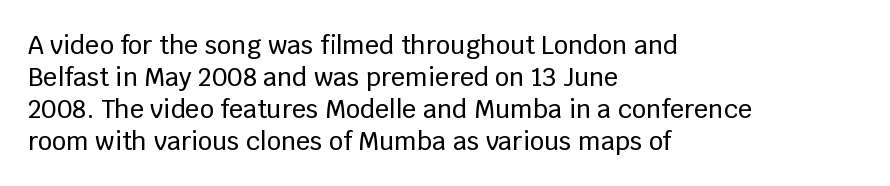
{"italic": "no", "underline": "no", "align": "left", "line_spacing": "normal", "line_spacing_ratio": 1.28, "letter_spacing": "normal", "letter_spacing_em": 0.0, "glyph_px": 25}
